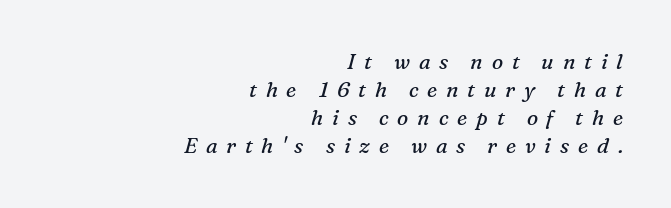
{"italic": "yes", "lean": "right", "slant_degrees": 16, "bold": "no", "underline": "no", "align": "right", "line_spacing": "normal", "line_spacing_ratio": 1.34, "letter_spacing": "wide", "letter_spacing_em": 0.42, "glyph_px": 21}
